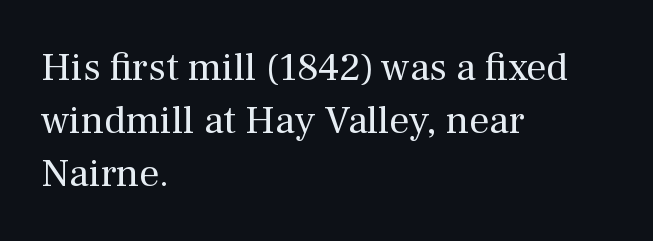
Q: Is the text bold? A: No.
Q: Is the text italic (slanted)? A: No, it is upright.
Q: Is the typeface a serif or a sans-serif typeface? A: Serif.
Q: Is the text underlined? A: No.
Q: How is the paragraph aligned? A: Left-aligned.
Q: Is the spacing between letters normal or unusually wide? A: Normal.
Q: Is the spacing between lines tight, normal or loose? A: Normal.
Q: Width (condensed, normal, or wide)? A: Normal.
Q: Stroke contrast? A: Medium.
Q: x-height? A: Medium.
Q: Monospaced? A: No.
